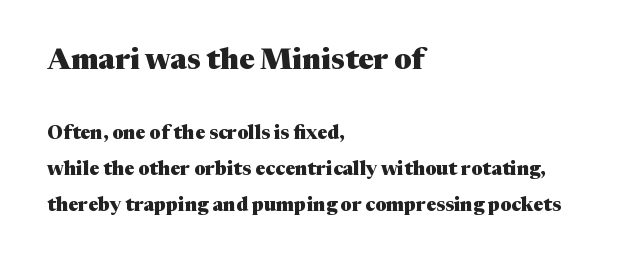
{"serif": "yes", "italic": "no", "bold": "yes", "weight": "heavy", "width": "normal", "stroke_contrast": "medium", "x_height": "medium", "monospaced": "no", "underline": "no", "align": "left", "line_spacing_ratio": 1.89, "letter_spacing": "normal", "letter_spacing_em": 0.0, "larger_block": "first", "size_ratio": 1.53, "glyph_px": 29}
